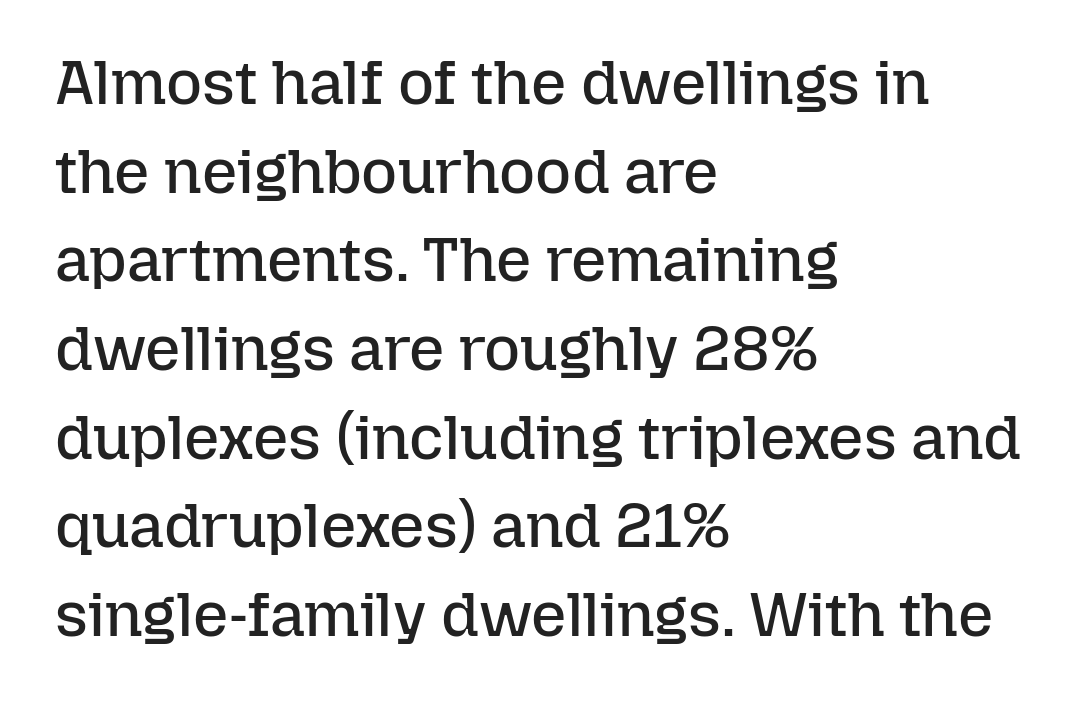
{"italic": "no", "bold": "no", "weight": "regular", "width": "normal", "stroke_contrast": "low", "x_height": "medium", "monospaced": "no", "underline": "no", "align": "left", "line_spacing": "normal", "line_spacing_ratio": 1.43, "letter_spacing": "normal", "letter_spacing_em": 0.0, "glyph_px": 62}
